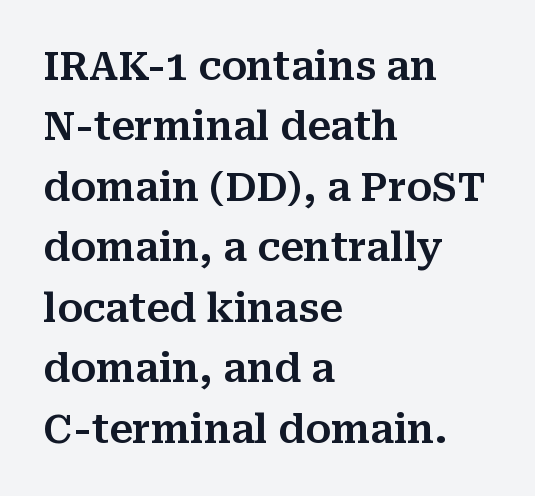
Nothing unusual about the tracking: characters are spaced as the font intends. The glyphs are unaccompanied by any horizontal stroke below them. Is the block centered? No — it sits flush against the left margin. Are there feet on the stems? There are — it's a serif. How would I describe the line gaps? Plain and ordinary.
